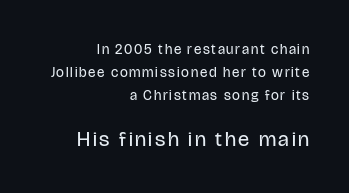
The image shows 21 px text type, upright; set right-aligned, normal line spacing (1.65x), not underlined; the second (bottom) block is 1.5x larger.
